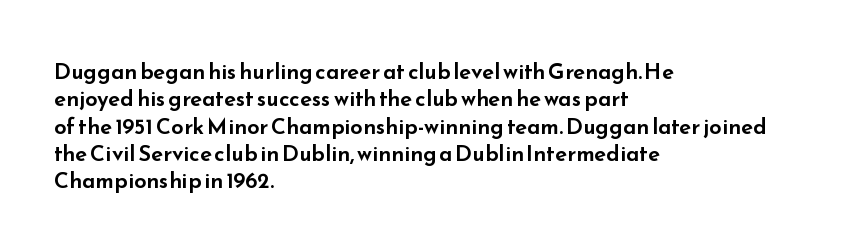
The lines are quadded left. Bare-footed words on every line. Notice how the stems are strictly vertical — no italics here. The gaps between neighbouring characters are ordinary and unremarkable.
